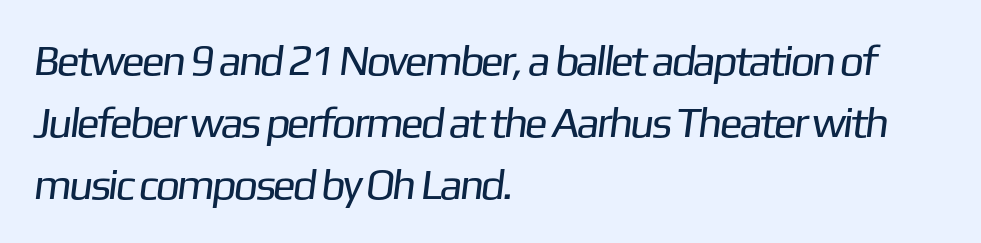
{"serif": "no", "bold": "no", "weight": "regular", "width": "normal", "stroke_contrast": "low", "x_height": "medium", "monospaced": "no", "underline": "no", "align": "left", "line_spacing": "normal", "line_spacing_ratio": 1.44, "letter_spacing": "normal", "letter_spacing_em": 0.0, "glyph_px": 43}
